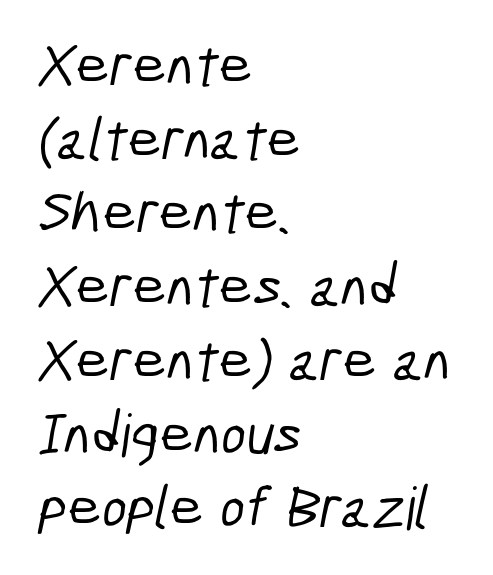
Q: Is the typeface a serif or a sans-serif typeface? A: Sans-serif.
Q: Is the text underlined? A: No.
Q: How is the paragraph aligned? A: Left-aligned.
Q: Is the spacing between letters normal or unusually wide? A: Normal.
Q: Is the spacing between lines tight, normal or loose? A: Normal.
Q: Width (condensed, normal, or wide)? A: Condensed.
Q: Stroke contrast? A: Low.
Q: x-height? A: Medium.
Q: Monospaced? A: No.
